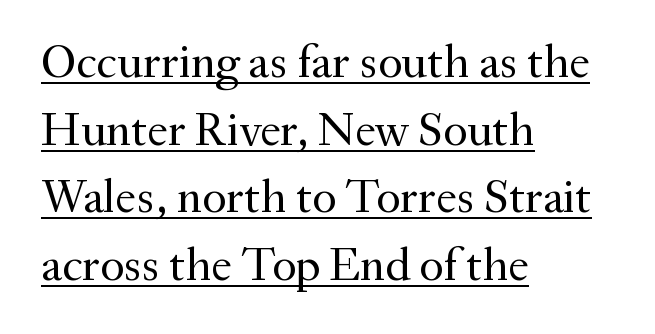
Do the letters lean? They stand straight. The glyphs in this specimen are seriffed. This sample has the flowing, uneven cadence of proportional lettering. Tracking here is standard; glyphs follow each other at the usual distance. A classic flush-left, rag-right setting is used for this passage. On a weight scale, this lands at 450 or below.
